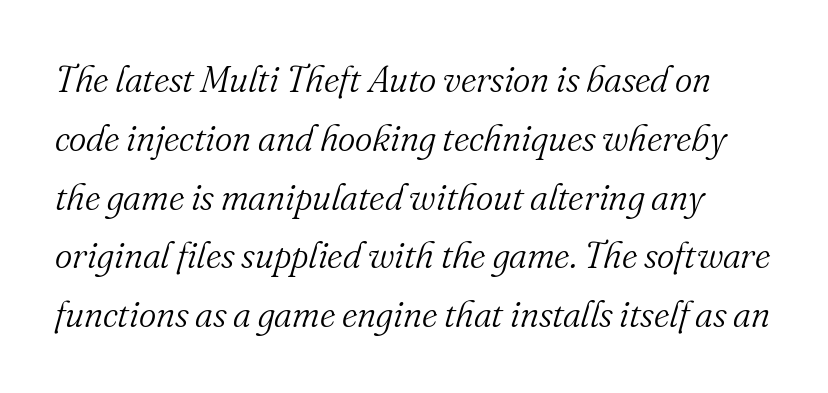
The image shows 37 px light serif type, italic (leaning right); set normal line spacing (1.59x), normal letter spacing, not underlined; medium stroke contrast and a small x-height.
